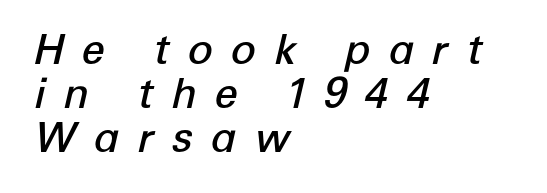
Q: Is the text bold? A: Semi-bold.
Q: Is the text italic (slanted)? A: Yes, it leans right by about 12 degrees.
Q: Is the text underlined? A: No.
Q: How is the paragraph aligned? A: Left-aligned.
Q: Is the spacing between letters normal or unusually wide? A: Unusually wide.
Q: Is the spacing between lines tight, normal or loose? A: Tight.
Q: Width (condensed, normal, or wide)? A: Normal.
Q: Stroke contrast? A: Low.
Q: x-height? A: Medium.
Q: Monospaced? A: No.
